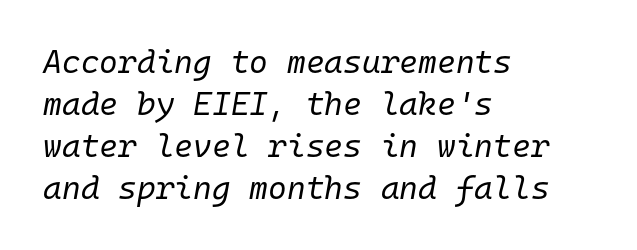
The image shows 32 px regular-weight type, italic (leaning right), monospaced; set left-aligned, normal line spacing (1.31x), normal letter spacing, not underlined; low stroke contrast and a medium x-height.
